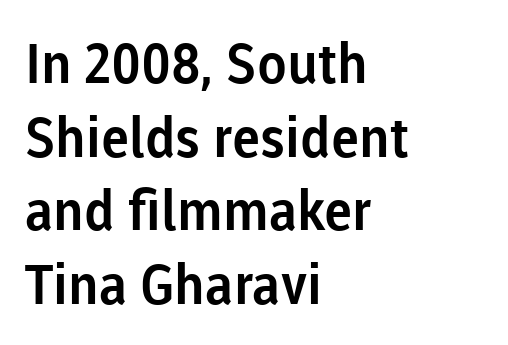
Q: Is the text italic (slanted)? A: No, it is upright.
Q: Is the typeface a serif or a sans-serif typeface? A: Sans-serif.
Q: Is the text underlined? A: No.
Q: How is the paragraph aligned? A: Left-aligned.
Q: Is the spacing between letters normal or unusually wide? A: Normal.
Q: Is the spacing between lines tight, normal or loose? A: Normal.
Q: Width (condensed, normal, or wide)? A: Normal.
Q: Stroke contrast? A: Low.
Q: x-height? A: Medium.
Q: Monospaced? A: No.
